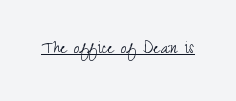
The image shows 20 px text type, upright; set normal letter spacing, underlined.
